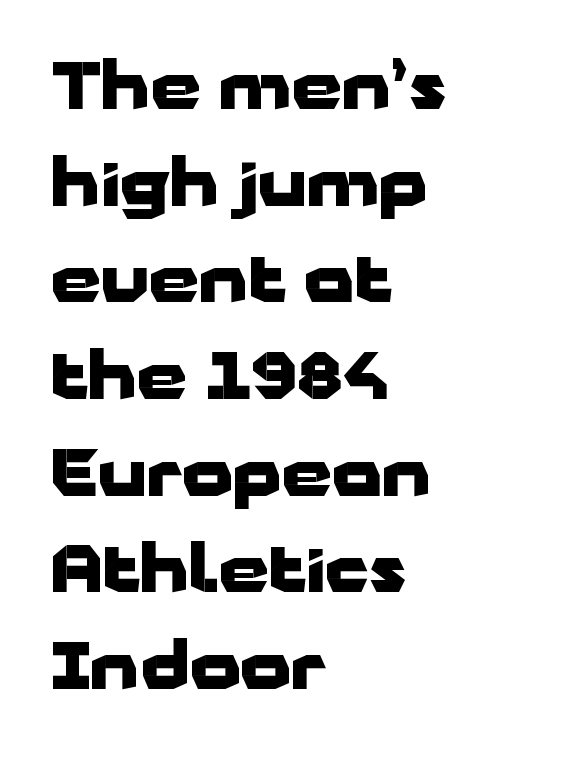
The space beneath each line is pristine and unruled. These lines carry a lot of weight — the face is fully bold. The text was rendered using a sans face with plain stroke endings. You could not count columns in this text — the font is proportionally spaced.
